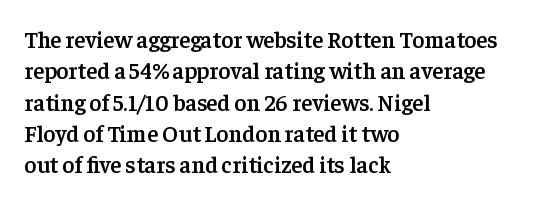
Q: Is the text bold? A: Semi-bold.
Q: Is the text italic (slanted)? A: No, it is upright.
Q: Is the text underlined? A: No.
Q: How is the paragraph aligned? A: Left-aligned.
Q: Is the spacing between letters normal or unusually wide? A: Normal.
Q: Is the spacing between lines tight, normal or loose? A: Normal.
